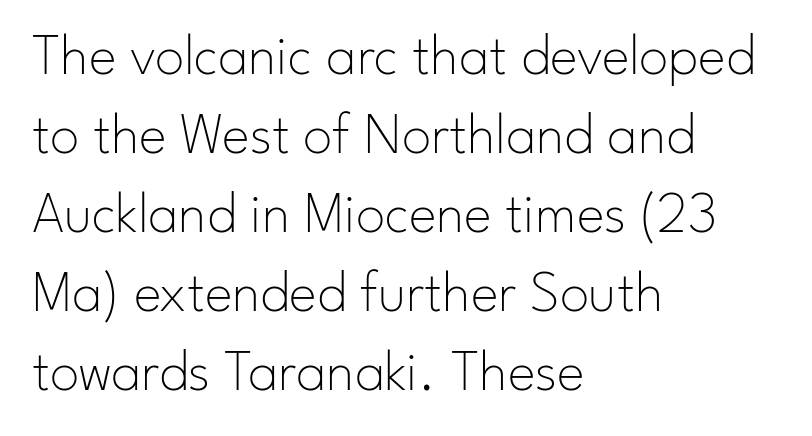
Students, note that the glyphs here touch the page at normal intervals. Varying glyph widths throughout — classic text-font behaviour. Underlining? Definitely not there. The vertical gap from one line to the next is medium.
